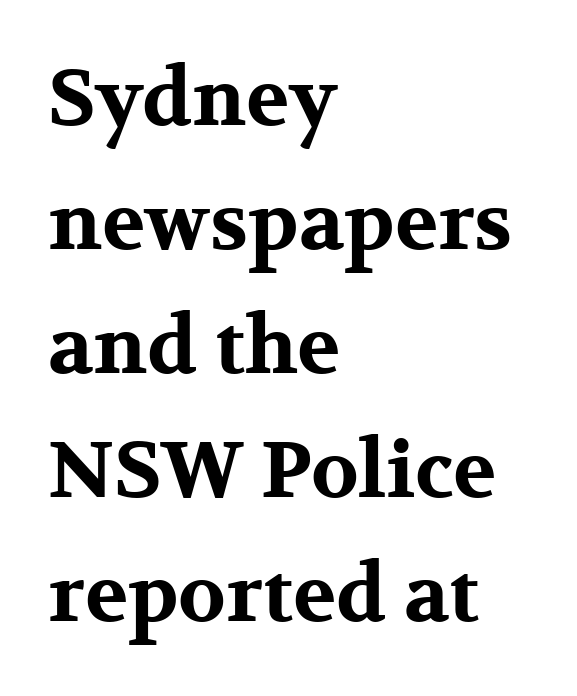
The image shows 79 px bold, wide serif type, upright; set left-aligned, normal line spacing (1.57x), normal letter spacing, not underlined; medium stroke contrast and a medium x-height.
